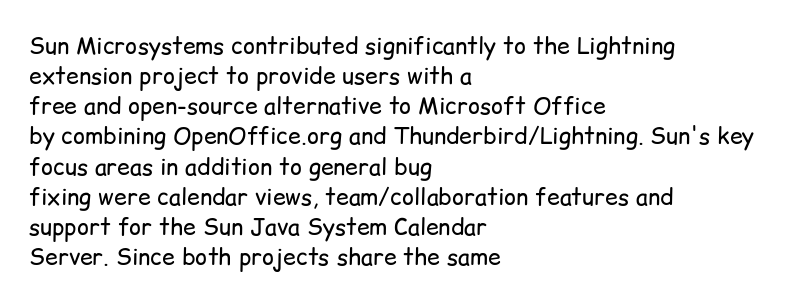
The image shows 23 px text type, upright; set left-aligned, normal line spacing (1.31x), normal letter spacing, not underlined.
